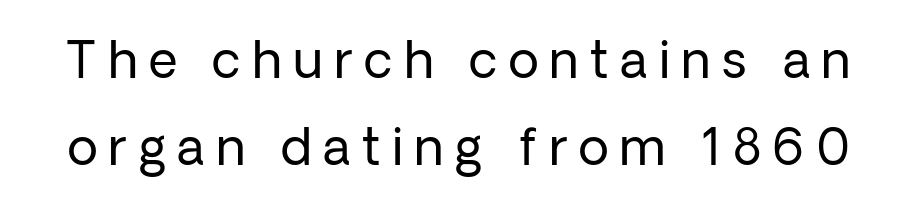
The image shows 50 px regular-weight sans-serif type, upright; set line spacing 1.74x, unusually wide letter spacing (+0.23 em), not underlined; low stroke contrast and a medium x-height.
